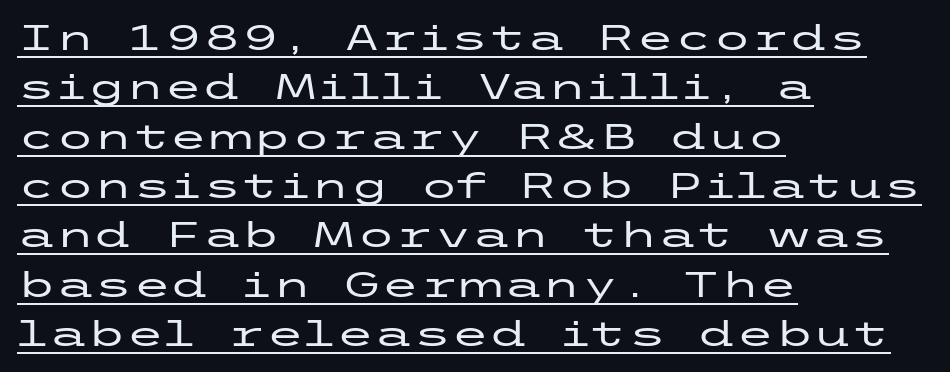
Q: Is the text italic (slanted)? A: No, it is upright.
Q: Is the typeface a serif or a sans-serif typeface? A: Sans-serif.
Q: Is the text underlined? A: Yes.
Q: How is the paragraph aligned? A: Left-aligned.
Q: Is the spacing between letters normal or unusually wide? A: Normal.
Q: Is the spacing between lines tight, normal or loose? A: Normal.
Q: Width (condensed, normal, or wide)? A: Wide.
Q: Stroke contrast? A: Low.
Q: x-height? A: Medium.
